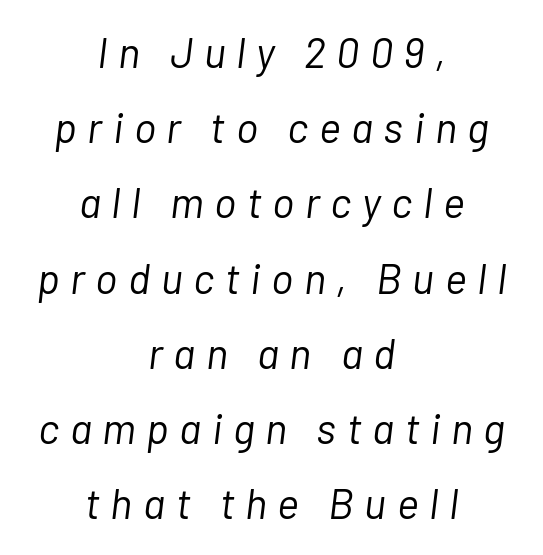
{"italic": "yes", "lean": "right", "slant_degrees": 7, "bold": "no", "weight": "light", "width": "normal", "stroke_contrast": "low", "x_height": "medium", "monospaced": "no", "underline": "no", "align": "center", "line_spacing_ratio": 1.79, "letter_spacing": "wide", "letter_spacing_em": 0.25, "glyph_px": 42}
